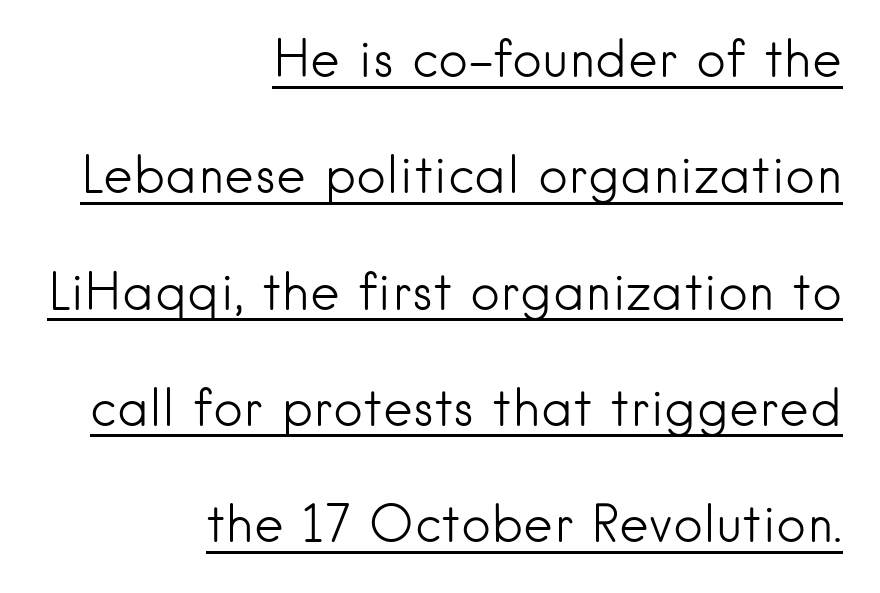
The typesetter has applied underlining to the passage shown. In terms of letterform style, serifs are entirely absent. The rendering uses natural spacing where letterforms have individual widths. Notice how the stems are strictly vertical — no italics here. The designer dialed line spacing up above the default. No heavy texture on the line: the type isn't bold.
